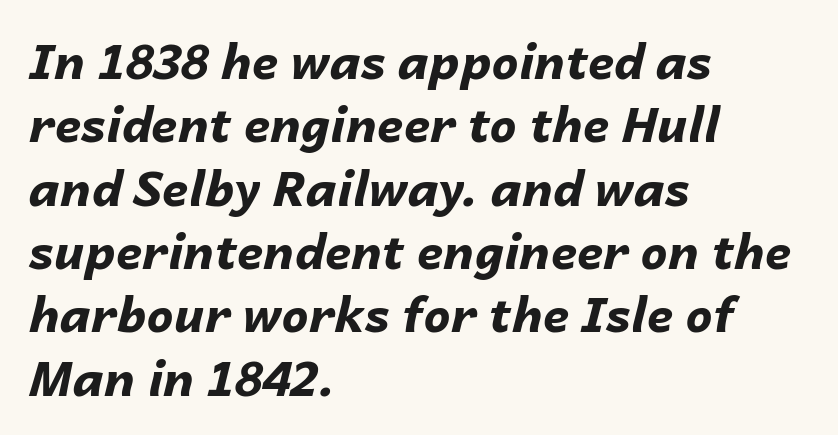
{"italic": "yes", "lean": "right", "slant_degrees": 14, "bold": "yes", "weight": "bold", "width": "normal", "stroke_contrast": "low", "x_height": "medium", "monospaced": "no", "underline": "no", "align": "left", "line_spacing": "normal", "line_spacing_ratio": 1.32, "letter_spacing": "normal", "letter_spacing_em": 0.0, "glyph_px": 48}
